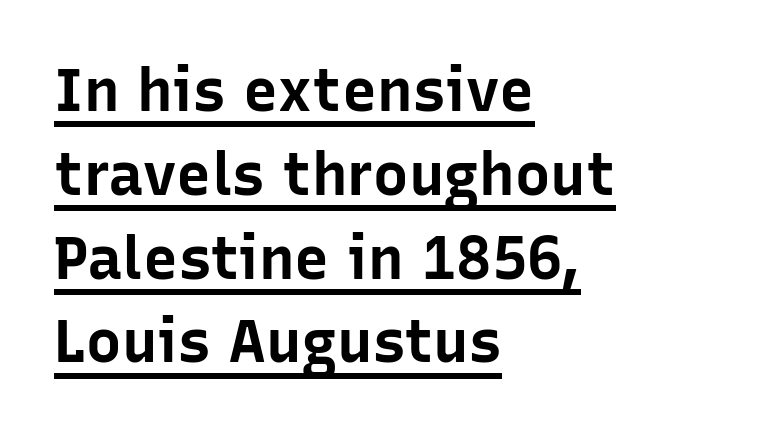
In terms of letterform style, serifs are entirely absent. Here the glyphs are tracked normally, forming tight word shapes. These lines carry a lot of weight — the face is fully bold. Tall strokes in this sample are plumb rather than angled. Summary of vertical rhythm: regular, with standard interline spacing. The lettering is marked with a stroke running underneath it.
